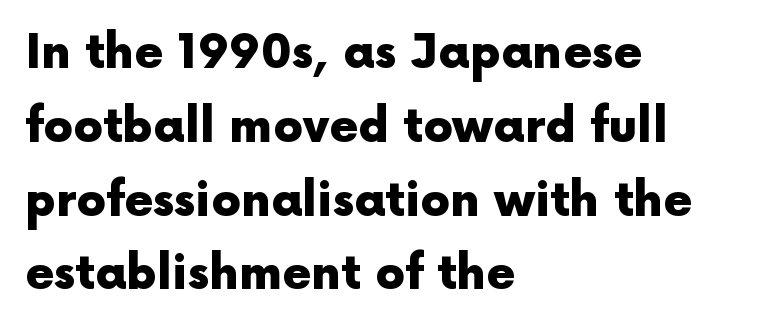
{"serif": "no", "italic": "no", "bold": "yes", "weight": "heavy", "width": "normal", "x_height": "medium", "monospaced": "no", "underline": "no", "align": "left", "line_spacing": "normal", "line_spacing_ratio": 1.57, "letter_spacing": "normal", "letter_spacing_em": 0.0, "glyph_px": 47}
